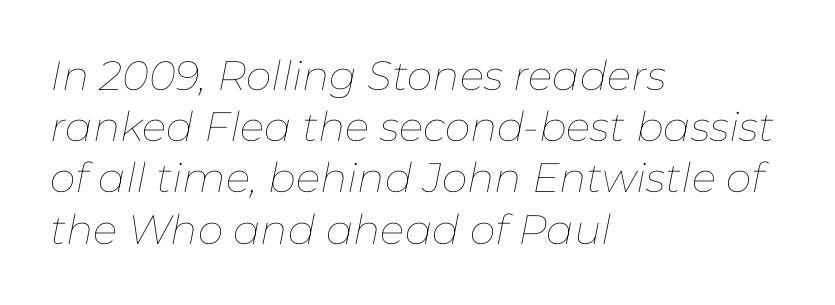
Q: Is the text bold? A: No.
Q: Is the text italic (slanted)? A: Yes, it leans right by about 11 degrees.
Q: Is the text underlined? A: No.
Q: How is the paragraph aligned? A: Left-aligned.
Q: Is the spacing between letters normal or unusually wide? A: Normal.
Q: Is the spacing between lines tight, normal or loose? A: Normal.
Q: Width (condensed, normal, or wide)? A: Normal.
Q: Stroke contrast? A: Low.
Q: x-height? A: Medium.
Q: Monospaced? A: No.
